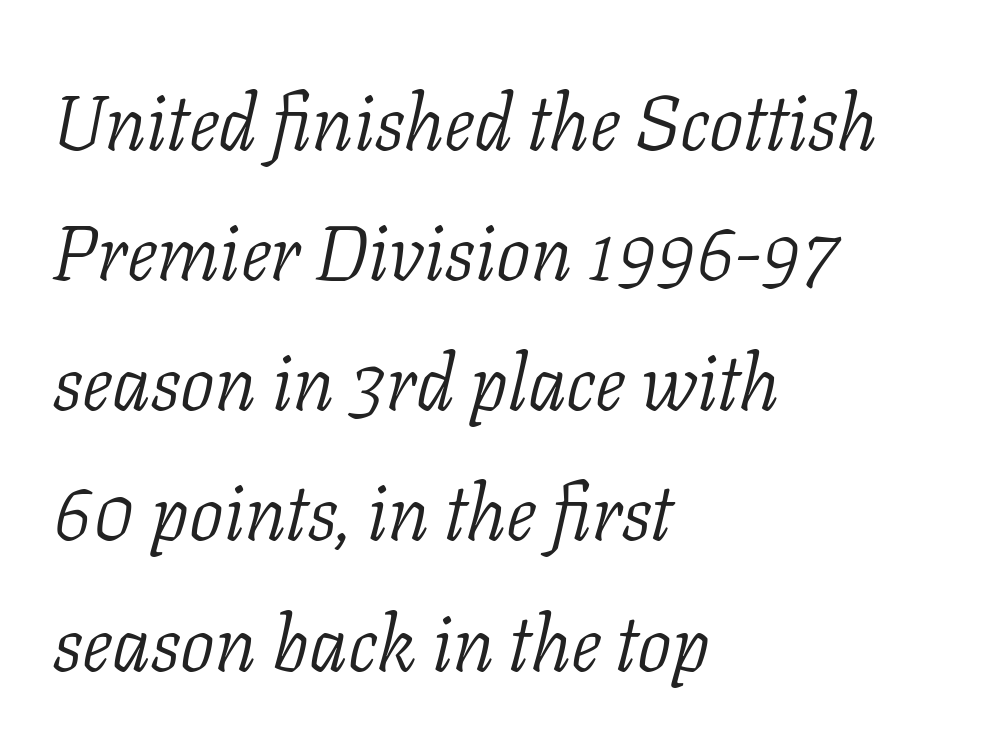
Heft: none added — not bold. This sample has the flowing, uneven cadence of proportional lettering. The strip under each line holds only bare page. This sample uses plain, unmodified letter spacing. Casual observation: everything's shoved over to the left. Each new line begins a customary step beneath the previous one.
